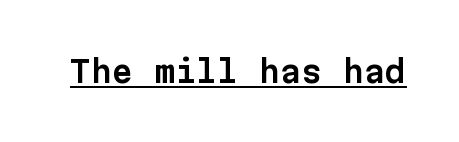
Q: Is the text italic (slanted)? A: No, it is upright.
Q: Is the typeface a serif or a sans-serif typeface? A: Sans-serif.
Q: Is the text underlined? A: Yes.
Q: Is the spacing between letters normal or unusually wide? A: Normal.
Q: Width (condensed, normal, or wide)? A: Normal.
Q: Stroke contrast? A: Low.
Q: x-height? A: Medium.
Q: Monospaced? A: Yes.
